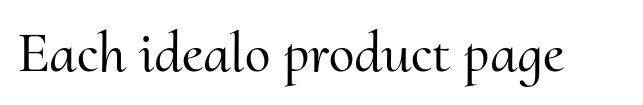
{"serif": "yes", "italic": "no", "width": "normal", "stroke_contrast": "medium", "x_height": "small", "monospaced": "no", "underline": "no", "letter_spacing": "normal", "letter_spacing_em": 0.0, "glyph_px": 58}
